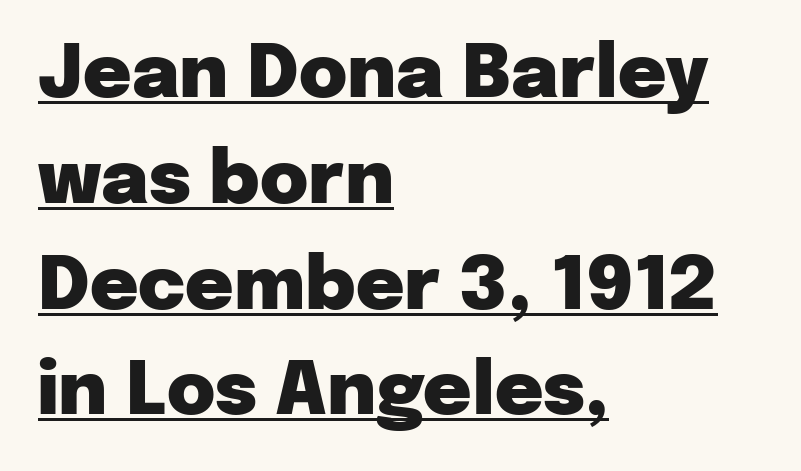
{"serif": "no", "italic": "no", "bold": "yes", "weight": "heavy", "width": "normal", "stroke_contrast": "low", "x_height": "medium", "monospaced": "no", "underline": "yes", "align": "left", "line_spacing": "normal", "line_spacing_ratio": 1.43, "letter_spacing": "normal", "letter_spacing_em": 0.0, "glyph_px": 74}
